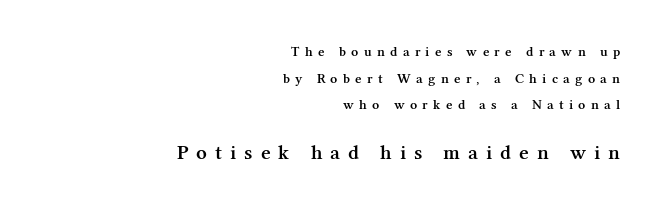
Q: Is the text bold? A: Semi-bold.
Q: Is the text italic (slanted)? A: No, it is upright.
Q: Is the text underlined? A: No.
Q: How is the paragraph aligned? A: Right-aligned.
Q: Is the spacing between letters normal or unusually wide? A: Unusually wide.
Q: Is the spacing between lines tight, normal or loose? A: Loose.
Q: Which block of text is set in a larger size, the first (top) or the second (bottom)? A: The second (bottom) one.
